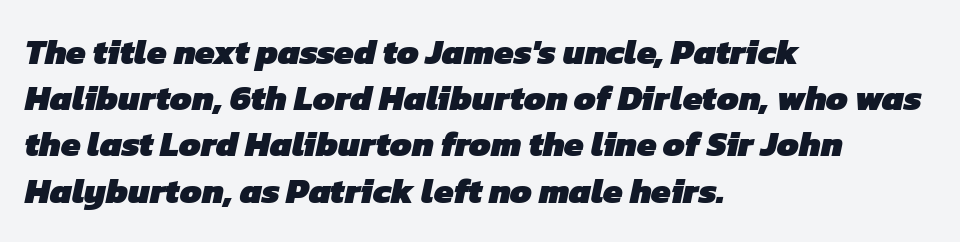
{"serif": "no", "bold": "yes", "weight": "heavy", "width": "normal", "stroke_contrast": "low", "x_height": "medium", "monospaced": "no", "underline": "no", "align": "left", "line_spacing": "normal", "line_spacing_ratio": 1.32, "letter_spacing": "normal", "letter_spacing_em": 0.0, "glyph_px": 35}
